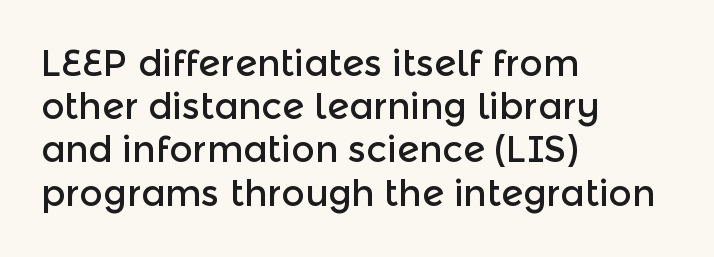
{"serif": "no", "italic": "no", "width": "normal", "x_height": "medium", "monospaced": "no", "underline": "no", "align": "left", "line_spacing_ratio": 1.2, "letter_spacing": "normal", "letter_spacing_em": 0.0, "glyph_px": 36}
